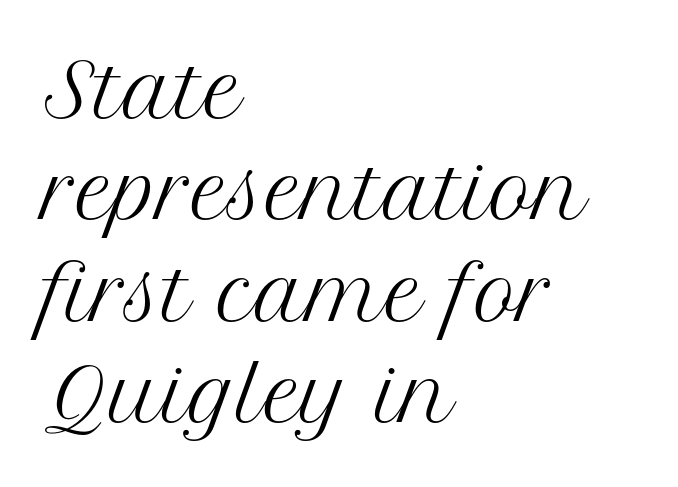
{"serif": "yes", "bold": "no", "weight": "regular", "width": "normal", "stroke_contrast": "medium", "x_height": "medium", "monospaced": "no", "underline": "no", "align": "left", "line_spacing": "normal", "line_spacing_ratio": 1.39, "letter_spacing": "normal", "letter_spacing_em": 0.0, "glyph_px": 73}
